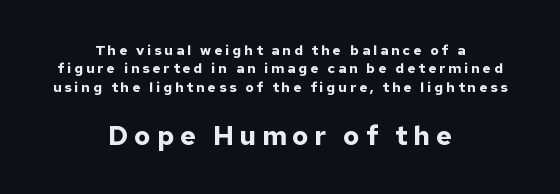
The image shows 27 px bold type, upright; set centered, normal line spacing (1.31x), unusually wide letter spacing (+0.21 em), not underlined; the second (bottom) block is 1.93x larger.
